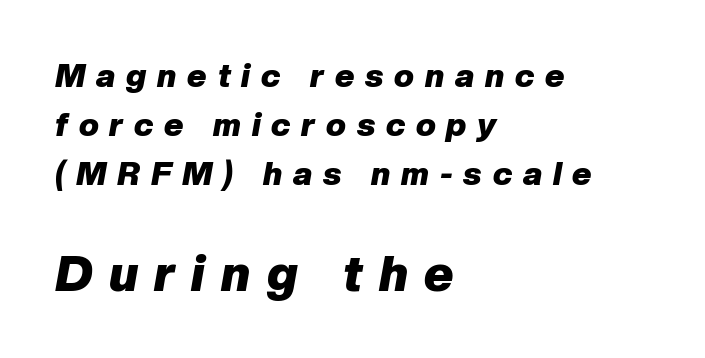
Q: Is the text bold? A: Yes.
Q: Is the text italic (slanted)? A: Yes, it leans right by about 10 degrees.
Q: Is the text underlined? A: No.
Q: How is the paragraph aligned? A: Left-aligned.
Q: Is the spacing between letters normal or unusually wide? A: Unusually wide.
Q: Is the spacing between lines tight, normal or loose? A: Normal.
Q: Which block of text is set in a larger size, the first (top) or the second (bottom)? A: The second (bottom) one.
Q: Width (condensed, normal, or wide)? A: Normal.
Q: Stroke contrast? A: Low.
Q: x-height? A: Medium.
Q: Monospaced? A: No.
